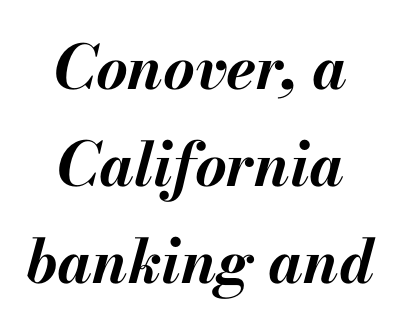
{"italic": "yes", "lean": "right", "slant_degrees": 13, "bold": "yes", "weight": "bold", "width": "normal", "stroke_contrast": "medium", "x_height": "small", "monospaced": "no", "underline": "no", "align": "center", "line_spacing": "normal", "line_spacing_ratio": 1.59, "letter_spacing": "normal", "letter_spacing_em": 0.0, "glyph_px": 61}
